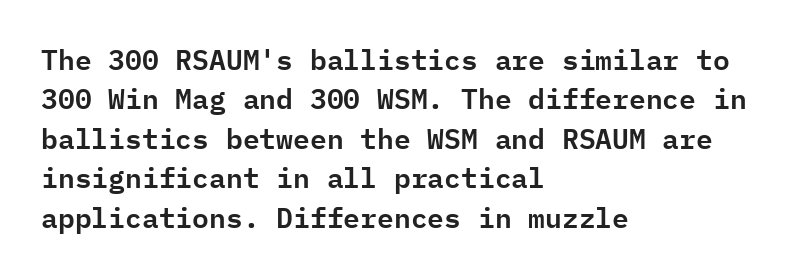
{"serif": "no", "italic": "no", "width": "normal", "stroke_contrast": "low", "x_height": "medium", "monospaced": "yes", "underline": "no", "align": "left", "line_spacing": "normal", "line_spacing_ratio": 1.41, "letter_spacing": "normal", "letter_spacing_em": 0.0, "glyph_px": 28}
